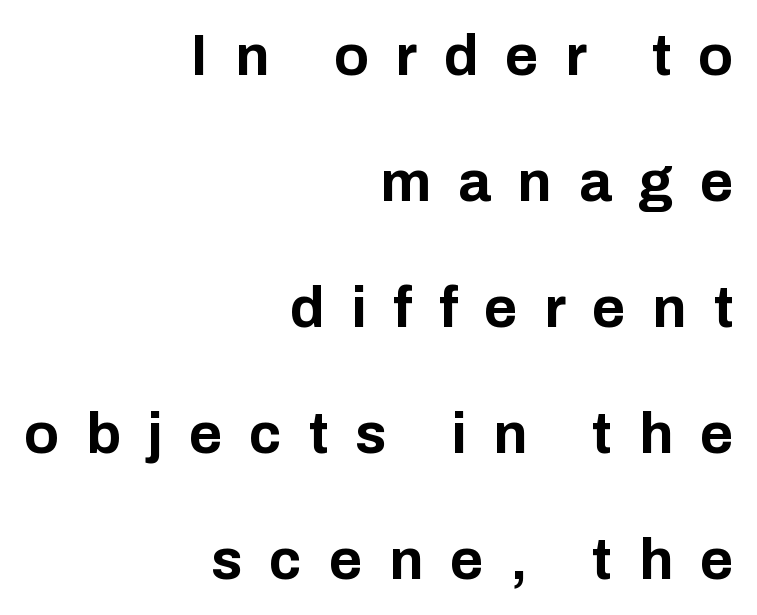
Style check: upright. Check where the strokes stop: nothing finishes them off — pure sans. The lines in this sample share a right terminus and differ only in where they begin. Quick note: interline space is abundant. Look at the stroke-to-counter ratio: heavy, a bold. Note the varied advance widths — an 'i' is clearly narrower than an 'm'.
